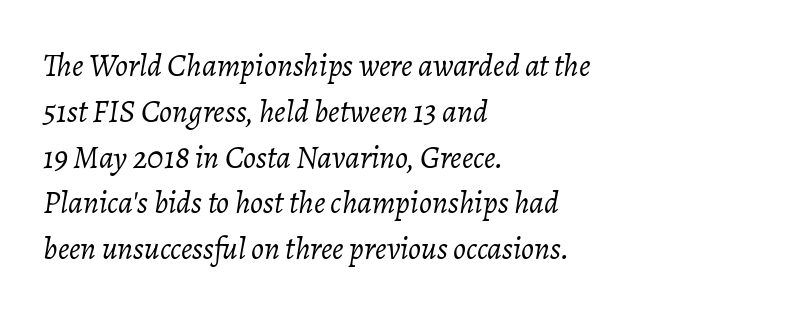
The image shows 32 px light type, italic (leaning right); set left-aligned, normal line spacing (1.43x), normal letter spacing, not underlined; low stroke contrast and a medium x-height.
